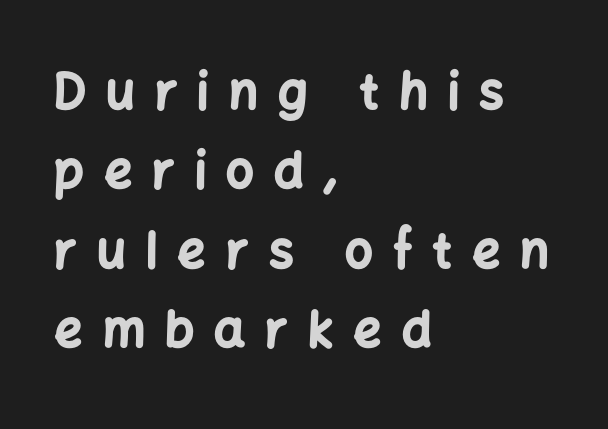
The glyphs are unaccompanied by any horizontal stroke below them. Short and long lines alike share a common starting point at left. Pretty heavy lettering here — definitely bold. Looks like regular typesetting: each glyph gets only the width it needs.
